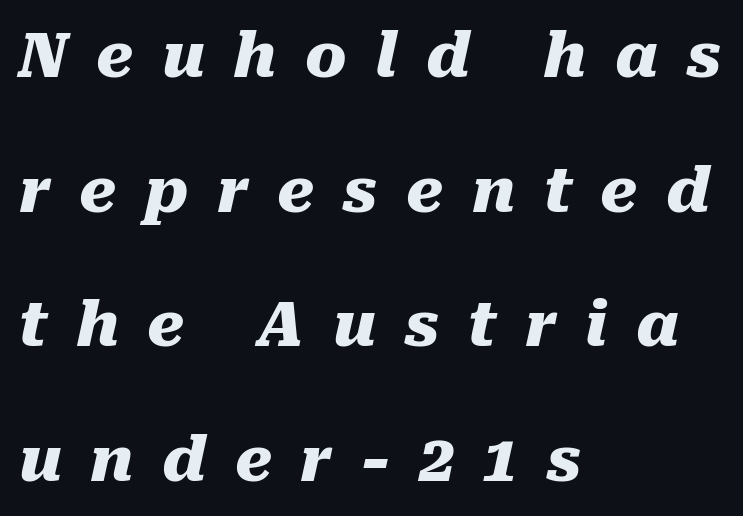
The image shows 62 px heavy type, italic (leaning right); set left-aligned, loose line spacing (2.17x), unusually wide letter spacing (+0.46 em), not underlined; medium stroke contrast and a medium x-height.
